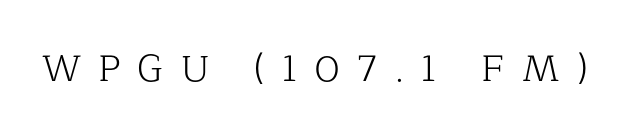
The image shows 37 px light serif type, upright; set unusually wide letter spacing (+0.46 em), not underlined; low stroke contrast and a medium x-height.
